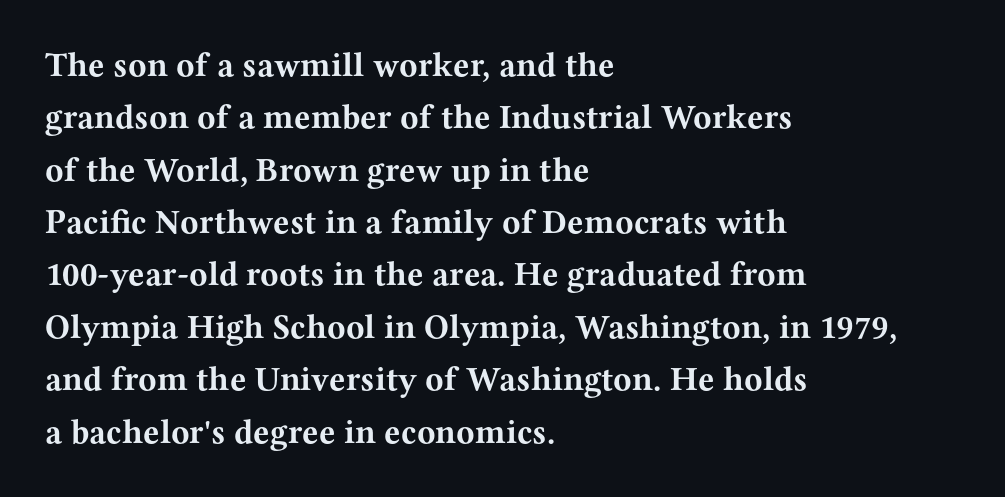
Typesetter's note: full bold, strokes at maximum text heaviness. If you drew a line through each stem, it would be perfectly vertical. Glance below the letters and you will spot only blank space. Between one letter and the next there's only the usual sliver of space.
